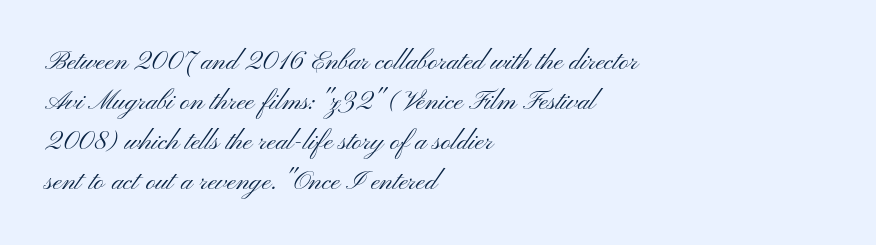
Observe the ordinary spacing: letters are neighbours, not strangers. Line spacing here is normal. The zone under the glyphs is completely vacant. These lines stack with their left ends in a neat column.
